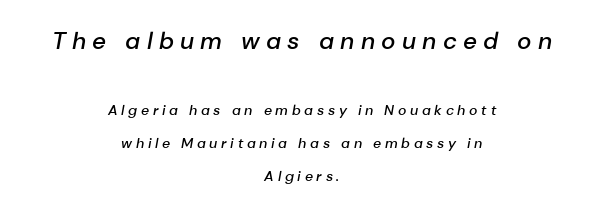
The designer dialed line spacing up above the default. The face used here is a semibold: visibly heavier than regular, lighter than bold. Tracking here is generous; glyphs stand well apart from one another. Rendered with sloped, italic letterforms. A bare baseline throughout the passage. The designer gave the opening block more size than the closing block.
